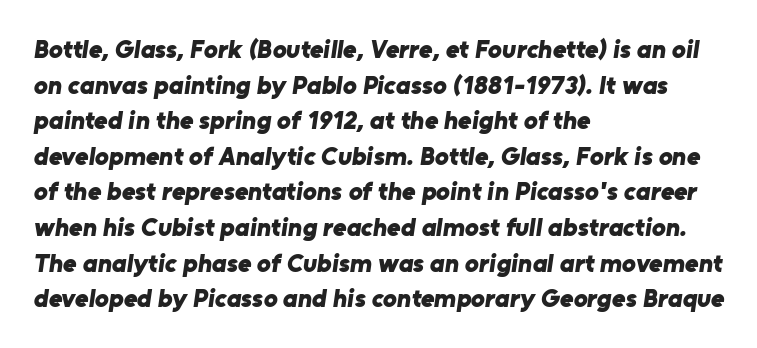
The face used here is rendered with its standard letterfit. The paragraph shown leans on its left margin. In terms of leading, this rendering sits right in the middle. The glyphs are unaccompanied by any horizontal stroke below them.
